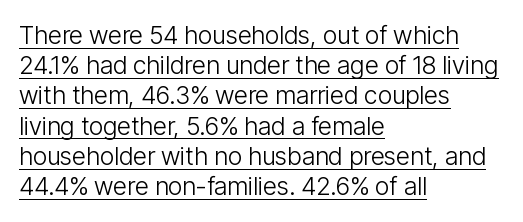
{"italic": "no", "bold": "no", "underline": "yes", "align": "left", "line_spacing_ratio": 1.21, "letter_spacing": "normal", "letter_spacing_em": 0.0, "glyph_px": 25}
